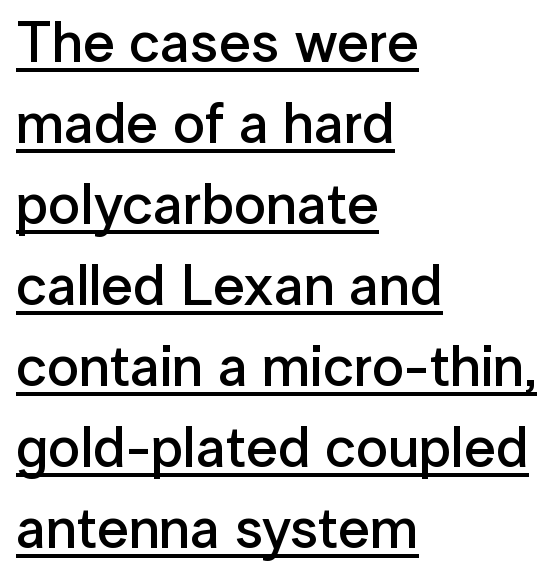
Students, observe the line beneath the letters — that is underlining. The lettering stays uniformly vertical, giving the passage a roman look. Typographic density is moderately raised because the face is semibold. The glyphs in this specimen are sans serif. Reading down the block, your eye returns to a fixed left position each line.
